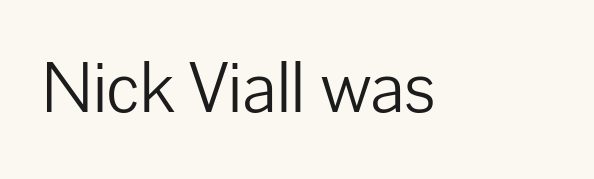
The image shows 73 px light sans-serif type, upright; set normal letter spacing, not underlined; low stroke contrast and a medium x-height.
